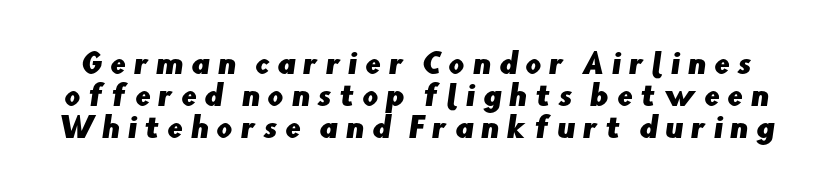
Leading is clearly below the norm, producing a dense column. Varying glyph widths throughout — classic text-font behaviour. Unlike a traditional serif, this face leaves its strokes unadorned. The letters are spread apart with noticeably loose tracking.
